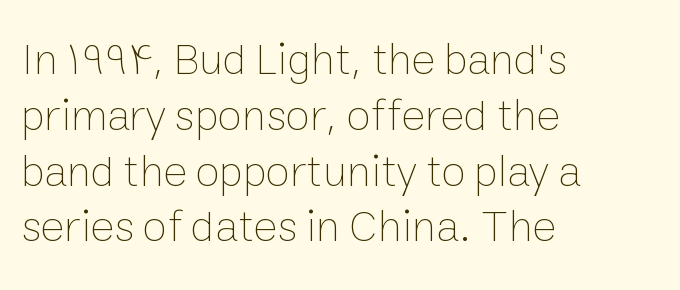
The image shows 45 px thin type, upright; set left-aligned, line spacing 1.24x, normal letter spacing, not underlined; low stroke contrast and a medium x-height.
